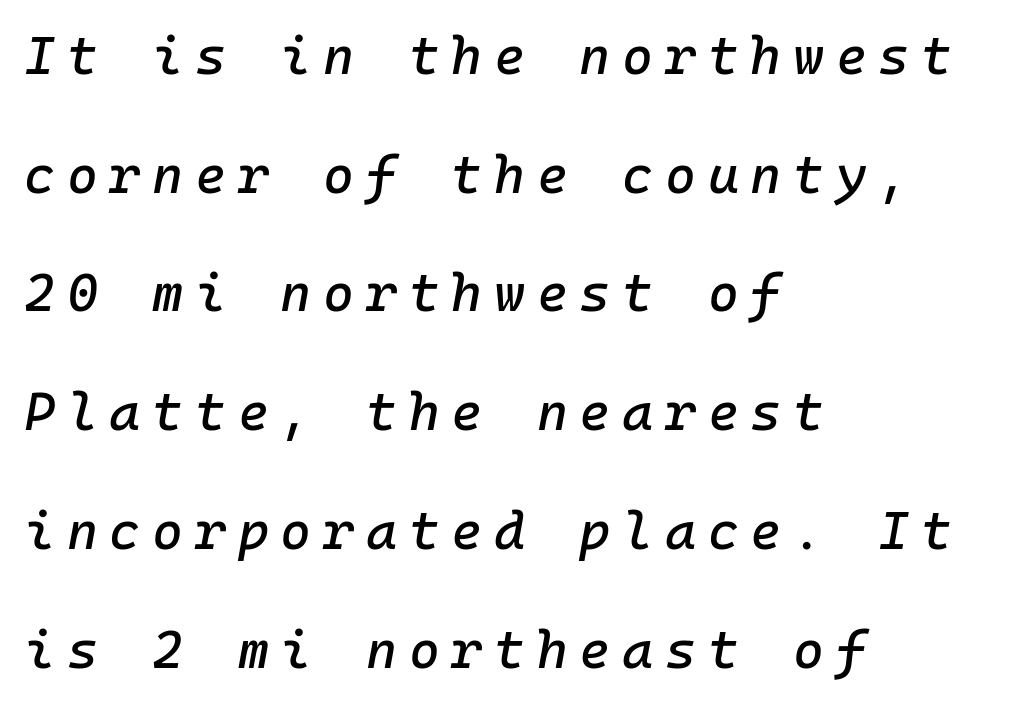
{"italic": "yes", "lean": "right", "slant_degrees": 10, "width": "normal", "stroke_contrast": "low", "x_height": "medium", "monospaced": "yes", "underline": "no", "align": "left", "line_spacing": "loose", "line_spacing_ratio": 2.24, "letter_spacing": "wide", "letter_spacing_em": 0.22, "glyph_px": 53}
